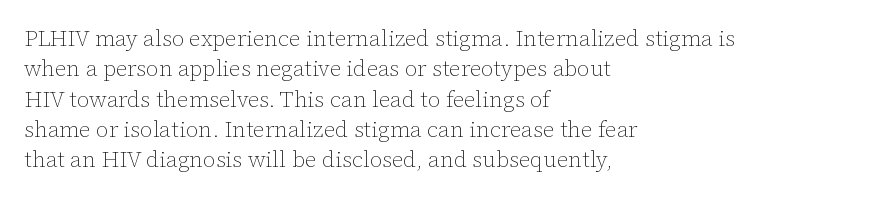
{"italic": "no", "bold": "no", "underline": "no", "align": "left", "line_spacing": "normal", "line_spacing_ratio": 1.38, "letter_spacing": "normal", "letter_spacing_em": 0.0, "glyph_px": 22}
